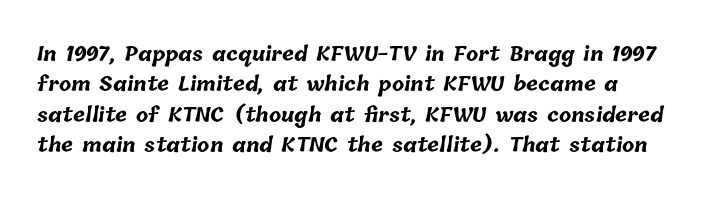
Glance below the letters and you will spot only blank space. Nothing unusual about the tracking: characters are spaced as the font intends. In terms of leading, this rendering sits right in the middle. A full-strength bold gives these letters their thick strokes.
